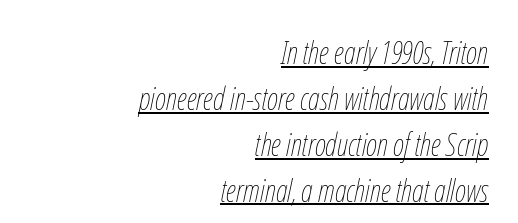
{"italic": "yes", "lean": "right", "slant_degrees": 12, "bold": "no", "weight": "thin", "width": "condensed", "stroke_contrast": "low", "x_height": "medium", "monospaced": "no", "underline": "yes", "align": "right", "line_spacing": "normal", "line_spacing_ratio": 1.48, "letter_spacing": "normal", "letter_spacing_em": 0.0, "glyph_px": 31}
